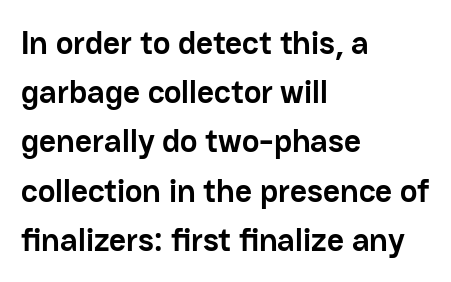
Q: Is the text bold? A: Yes.
Q: Is the text italic (slanted)? A: No, it is upright.
Q: Is the typeface a serif or a sans-serif typeface? A: Sans-serif.
Q: Is the text underlined? A: No.
Q: How is the paragraph aligned? A: Left-aligned.
Q: Is the spacing between letters normal or unusually wide? A: Normal.
Q: Is the spacing between lines tight, normal or loose? A: Normal.
Q: Width (condensed, normal, or wide)? A: Normal.
Q: Stroke contrast? A: Low.
Q: x-height? A: Medium.
Q: Monospaced? A: No.
